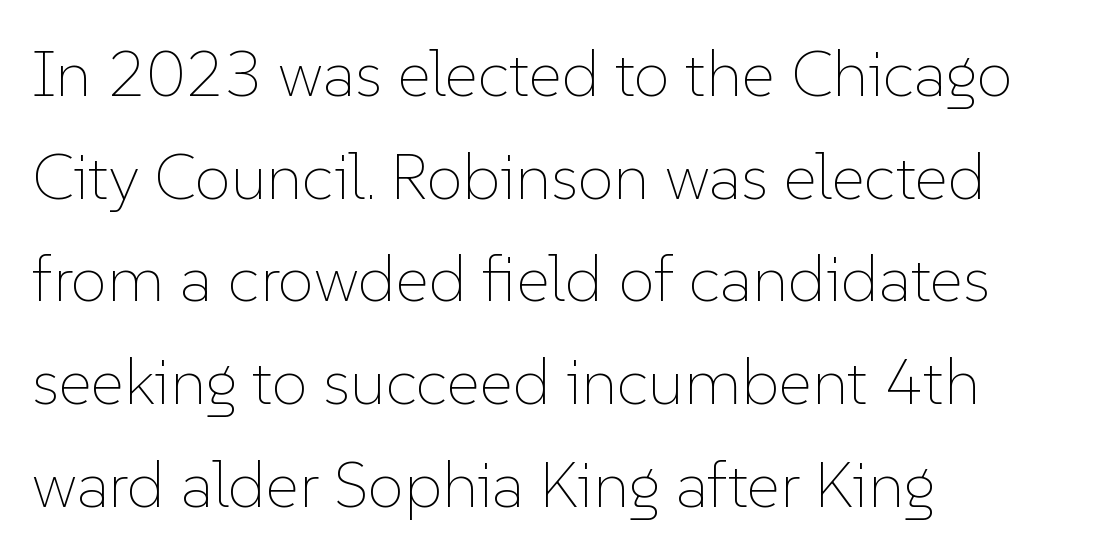
The image shows 65 px thin type, upright; set left-aligned, normal line spacing (1.58x), normal letter spacing, not underlined; low stroke contrast and a medium x-height.
